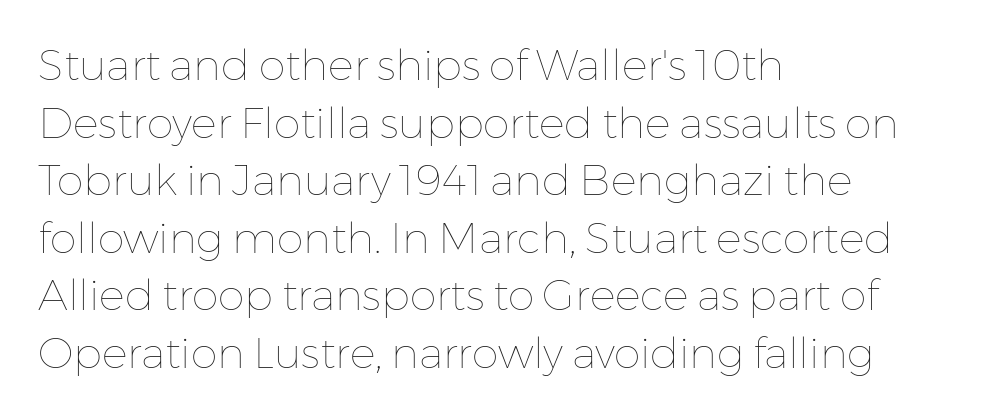
The typography opts for an upright posture over an oblique one. The strokes are not fattened; the text isn't bold. Proportional: the letters do not fall into vertical columns. Tracking here is standard; glyphs follow each other at the usual distance. Compared with a centered layout, this one pins lines to the left instead. A clean baseline with only descenders dipping below it.
